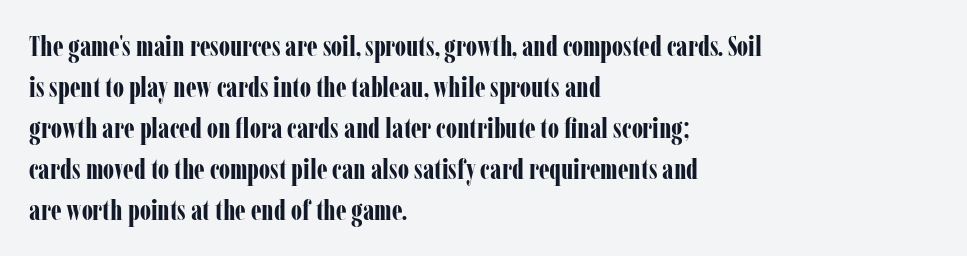
The characters look thick and weighty, a clear bold. Leading matches the norm, producing a regular column. You can tell it's not italic because the verticals are truly vertical. Decoration check: the copy has no underline. Classification — serif. A typesetter would call this zero additional tracking.
